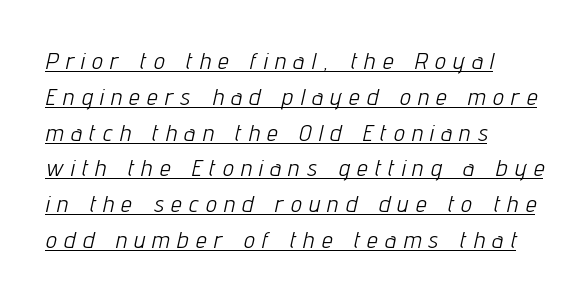
The image shows 24 px text type, italic (leaning right); set left-aligned, normal line spacing (1.49x), unusually wide letter spacing (+0.32 em), underlined.
